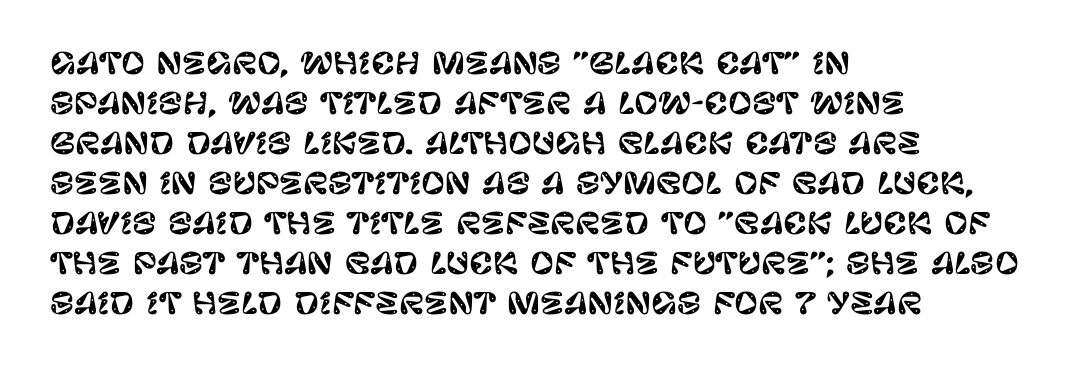
Q: Is the text italic (slanted)? A: Yes.
Q: Is the typeface a serif or a sans-serif typeface? A: Sans-serif.
Q: Is the text underlined? A: No.
Q: How is the paragraph aligned? A: Left-aligned.
Q: Is the spacing between letters normal or unusually wide? A: Normal.
Q: Is the spacing between lines tight, normal or loose? A: Normal.
Q: Width (condensed, normal, or wide)? A: Normal.
Q: Stroke contrast? A: Low.
Q: x-height? A: Large.
Q: Monospaced? A: No.
